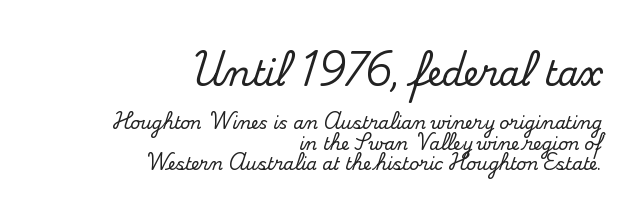
Q: Is the text italic (slanted)? A: Yes.
Q: Is the text underlined? A: No.
Q: How is the paragraph aligned? A: Right-aligned.
Q: Is the spacing between letters normal or unusually wide? A: Normal.
Q: Which block of text is set in a larger size, the first (top) or the second (bottom)? A: The first (top) one.
Q: Width (condensed, normal, or wide)? A: Normal.
Q: Stroke contrast? A: Medium.
Q: x-height? A: Small.
Q: Monospaced? A: No.
